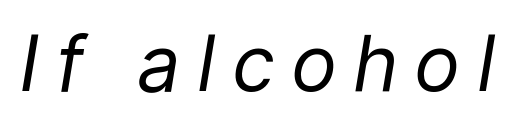
Words appear elongated and porous because spacing is wide. Underline: absent. The typesetting does not lean heavy: it is not bold. The letters are slanted; this is an italic face. The rendering uses natural spacing where letterforms have individual widths.
